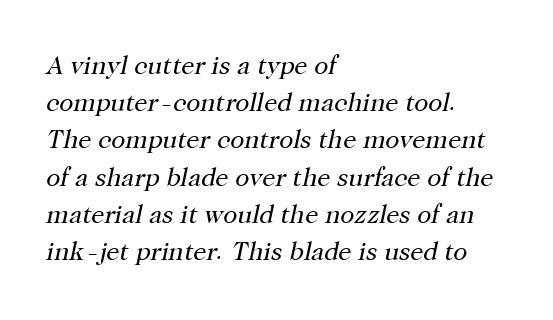
{"italic": "yes", "lean": "right", "slant_degrees": 12, "bold": "no", "underline": "no", "align": "left", "line_spacing": "normal", "line_spacing_ratio": 1.43, "letter_spacing": "normal", "letter_spacing_em": 0.0, "glyph_px": 26}
